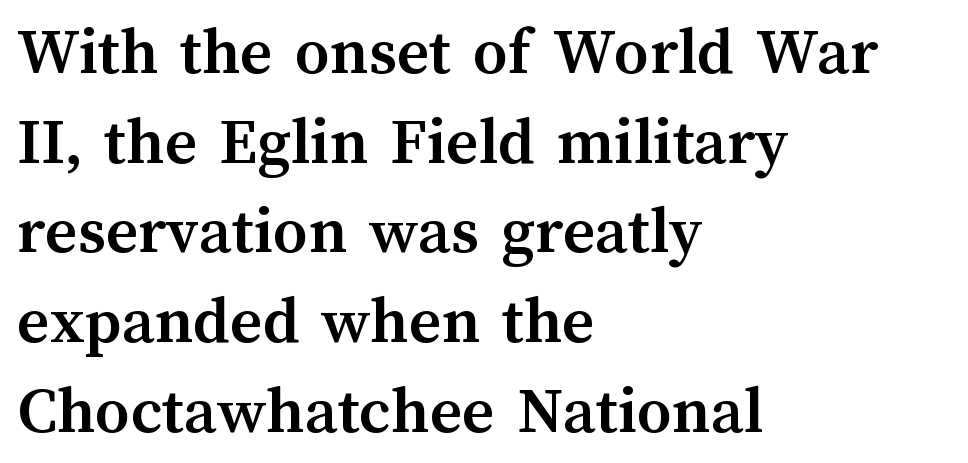
Q: Is the text bold? A: Yes.
Q: Is the text italic (slanted)? A: No, it is upright.
Q: Is the text underlined? A: No.
Q: How is the paragraph aligned? A: Left-aligned.
Q: Is the spacing between letters normal or unusually wide? A: Normal.
Q: Is the spacing between lines tight, normal or loose? A: Normal.
Q: Width (condensed, normal, or wide)? A: Normal.
Q: Stroke contrast? A: Medium.
Q: x-height? A: Medium.
Q: Monospaced? A: No.
